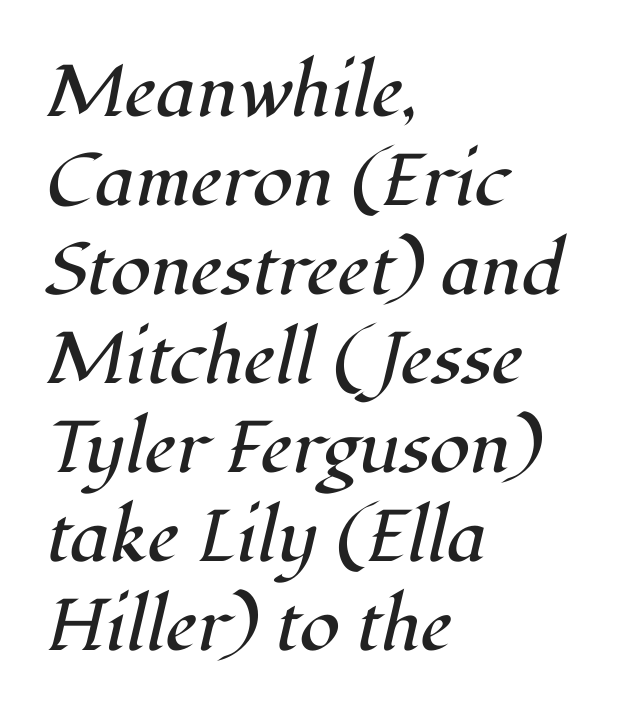
{"serif": "yes", "italic": "yes", "lean": "right", "slant_degrees": 12, "bold": "no", "weight": "regular", "width": "normal", "stroke_contrast": "high", "x_height": "medium", "monospaced": "no", "underline": "no", "align": "left", "line_spacing_ratio": 1.22, "letter_spacing": "normal", "letter_spacing_em": 0.0, "glyph_px": 73}
